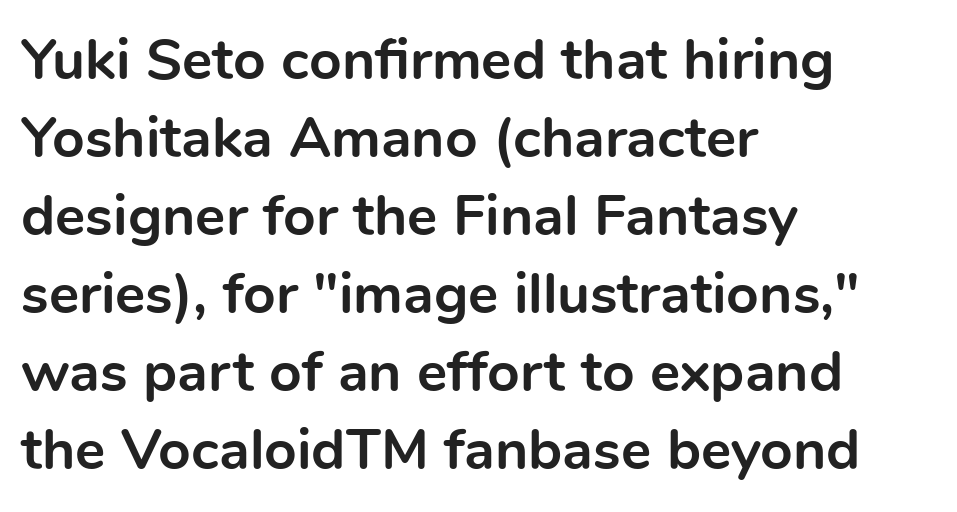
The image shows 57 px bold sans-serif type, upright; set left-aligned, normal line spacing (1.37x), normal letter spacing, not underlined; a medium x-height.
